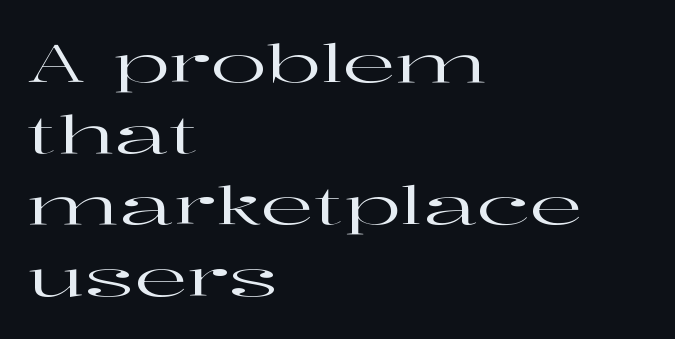
Think of a printed novel: that variable character pitch is what you see here. The face used here is rendered with its standard letterfit. The space directly below the letters is spotless. The text block is weighted toward the left margin, trailing off unevenly rightward. Examine the stroke ends and you'll spot serifs. This block has exactly the height ordinary leading produces.
